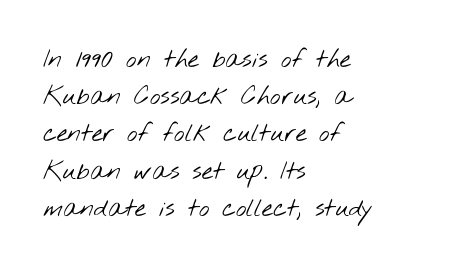
{"bold": "no", "underline": "no", "align": "left", "line_spacing": "normal", "line_spacing_ratio": 1.49, "letter_spacing": "normal", "letter_spacing_em": 0.0, "glyph_px": 25}
